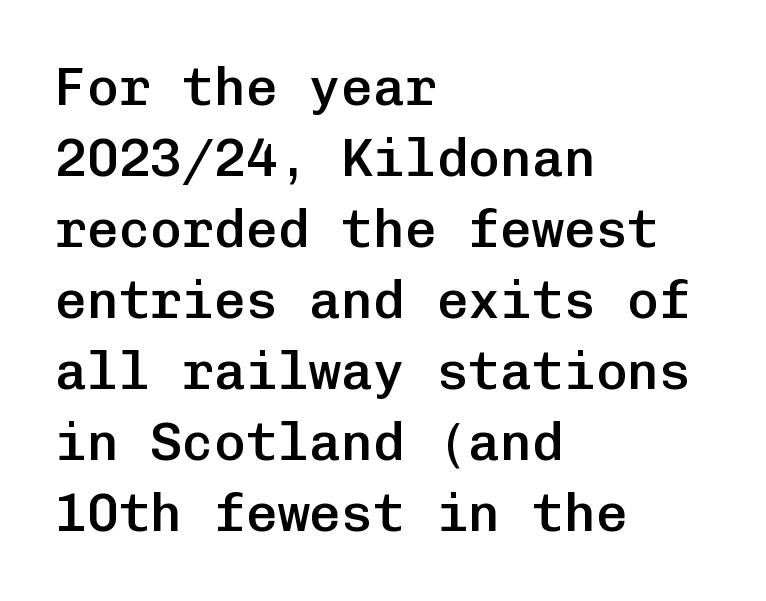
Where is the straight margin? On the left. The rendering uses a semibold face; strokes are thickened but not to full bold. Does extra space separate the letters? No, they use regular spacing. This sample uses a sans-serif face. Honestly, there is no underline to notice here at all. A typesetter would call this monospace, since all characters share one set width.
